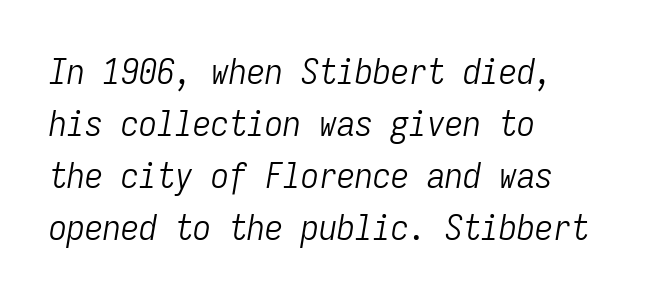
Weight: regular or lighter. The rendering uses typewriter-style spacing with identical character cells. Bare-footed words on every line. Words appear dense and cohesive because spacing is normal.
